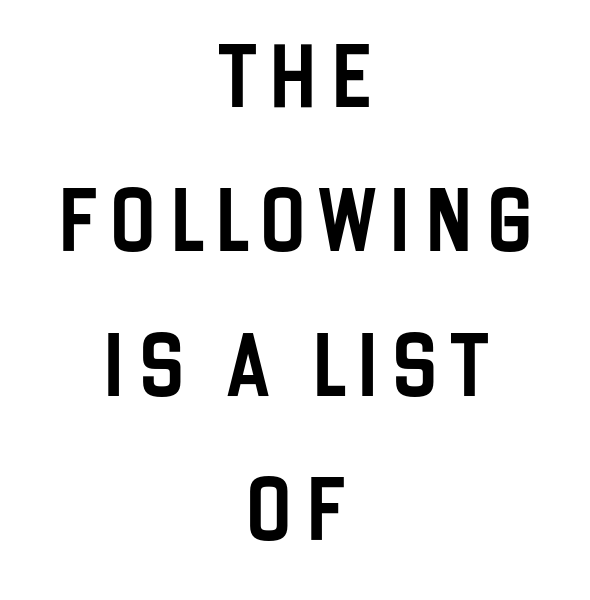
Every stem runs plumb, perpendicular to the baseline. Each line is balanced around a shared central axis. You could fit nearly another row in the gap between these rows. This is sans-serif lettering, the kind often seen on screens and signage. These lines are rendered in a variable-pitch font. Bare-footed words on every line.
